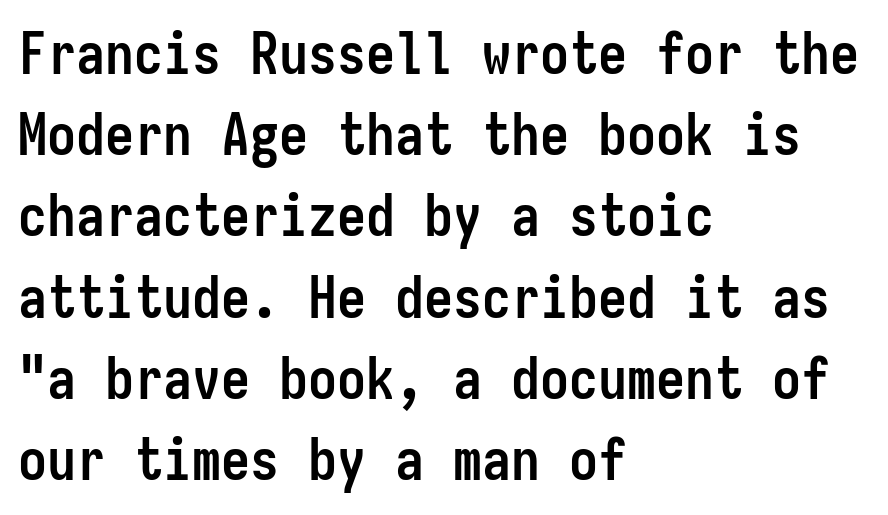
The lettering holds an erect, upright posture throughout. The foot of each line stays bare and open. Regarding leading, the lines here are spaced in the standard way. The letters march in equal steps, a hallmark of fixed-pitch type. Its strokes are broad and dark, the hallmark of bold type.
